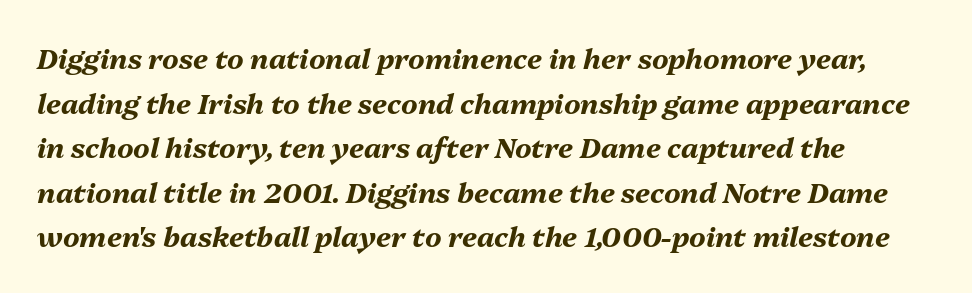
This sample uses an oblique cut, with every glyph tilted off the vertical. Vertical spacing — default. Looks like regular typesetting: each glyph gets only the width it needs. Decoration check: the copy has no underline. No extra tracking has been applied to these lines.
